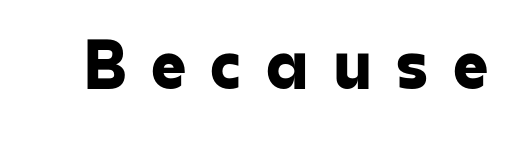
{"serif": "no", "width": "normal", "stroke_contrast": "low", "x_height": "medium", "monospaced": "no", "underline": "no", "letter_spacing": "wide", "letter_spacing_em": 0.34, "glyph_px": 71}
